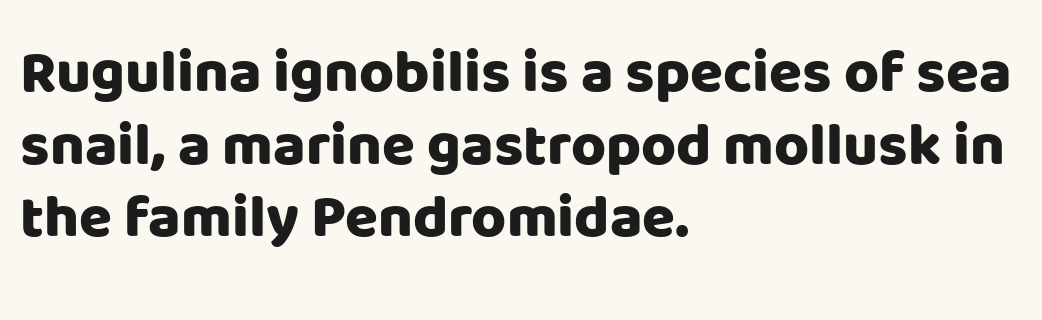
Tracking value appears to be zero — textbook default spacing. Type without underlining. The text was rendered using a sans face with plain stroke endings. Posture: straight, roman, zero tilt. Do the characters align in a grid? No, the font is proportional.
